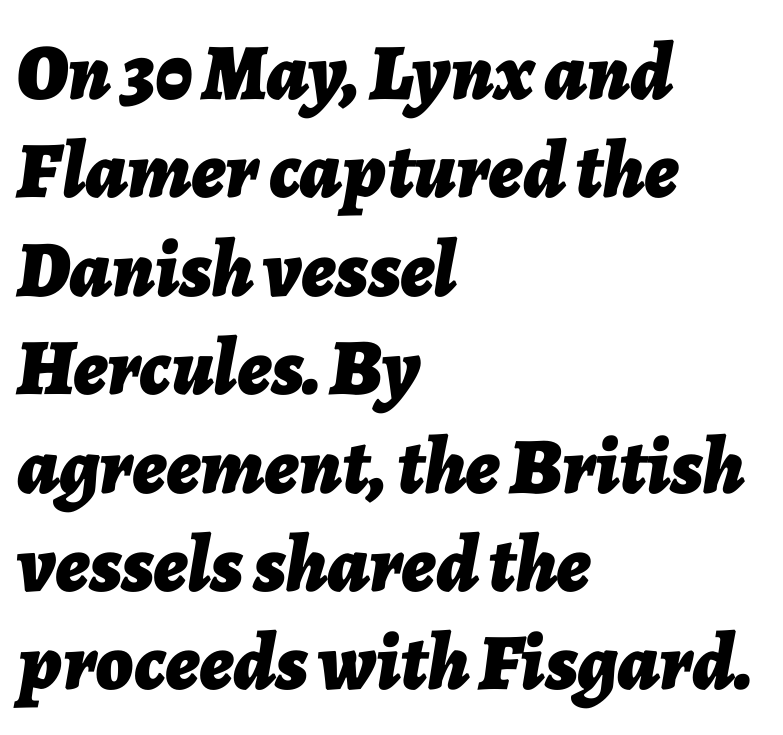
Q: Is the text bold? A: Yes.
Q: Is the text italic (slanted)? A: Yes, it leans right by about 7 degrees.
Q: Is the text underlined? A: No.
Q: How is the paragraph aligned? A: Left-aligned.
Q: Is the spacing between letters normal or unusually wide? A: Normal.
Q: Width (condensed, normal, or wide)? A: Normal.
Q: Stroke contrast? A: Low.
Q: x-height? A: Medium.
Q: Monospaced? A: No.
